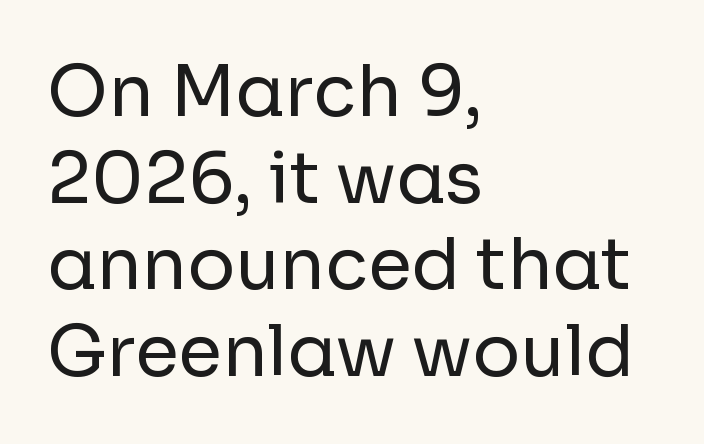
Compared with a typical body face, this is equally light or lighter still. Leftover space on each line is placed entirely after the last word. The baseline area is clear. Is this a sans? Yes — the strokes have no serifs. These lines are rendered in a variable-pitch font.
